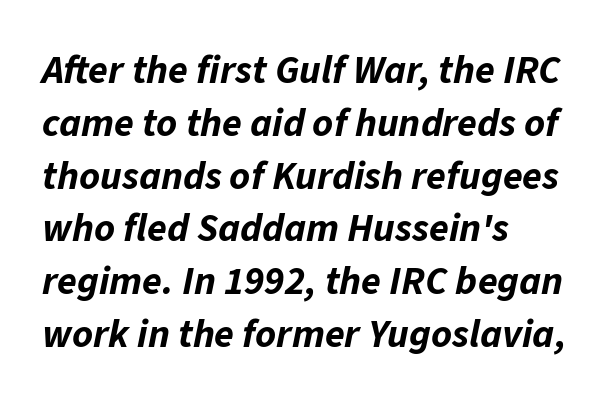
{"italic": "yes", "lean": "right", "slant_degrees": 11, "bold": "yes", "weight": "bold", "width": "normal", "stroke_contrast": "low", "x_height": "medium", "monospaced": "no", "underline": "no", "align": "left", "line_spacing": "normal", "line_spacing_ratio": 1.32, "letter_spacing": "normal", "letter_spacing_em": 0.0, "glyph_px": 40}
